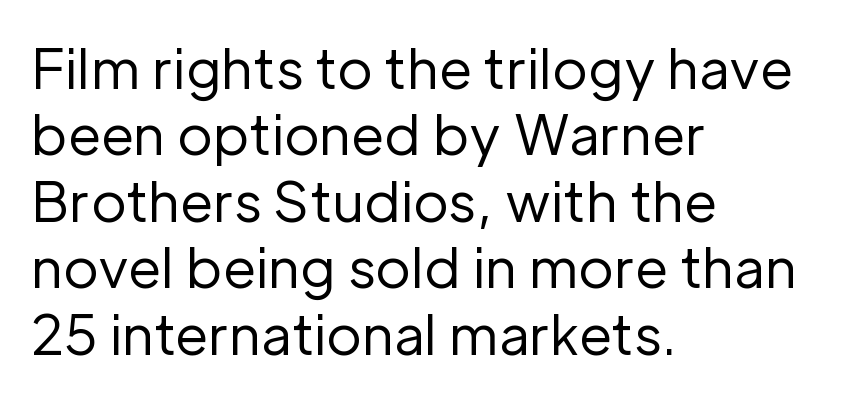
{"serif": "no", "italic": "no", "bold": "no", "weight": "regular", "width": "normal", "stroke_contrast": "low", "x_height": "medium", "monospaced": "no", "underline": "no", "align": "left", "line_spacing_ratio": 1.23, "letter_spacing": "normal", "letter_spacing_em": 0.0, "glyph_px": 54}
